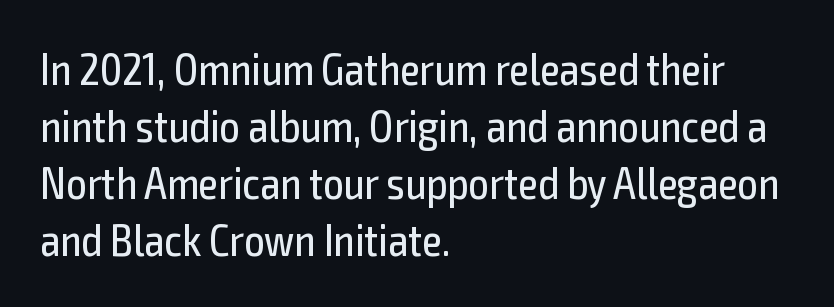
Q: Is the text bold? A: No.
Q: Is the text italic (slanted)? A: No, it is upright.
Q: Is the typeface a serif or a sans-serif typeface? A: Sans-serif.
Q: Is the text underlined? A: No.
Q: How is the paragraph aligned? A: Left-aligned.
Q: Is the spacing between letters normal or unusually wide? A: Normal.
Q: Is the spacing between lines tight, normal or loose? A: Normal.
Q: Width (condensed, normal, or wide)? A: Condensed.
Q: x-height? A: Medium.
Q: Monospaced? A: No.
